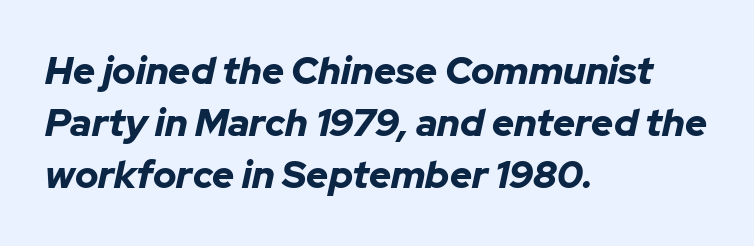
Q: Is the text bold? A: Yes.
Q: Is the text italic (slanted)? A: Yes, it leans right by about 12 degrees.
Q: Is the text underlined? A: No.
Q: How is the paragraph aligned? A: Left-aligned.
Q: Is the spacing between letters normal or unusually wide? A: Normal.
Q: Is the spacing between lines tight, normal or loose? A: Normal.
Q: Width (condensed, normal, or wide)? A: Normal.
Q: Stroke contrast? A: Low.
Q: x-height? A: Medium.
Q: Monospaced? A: No.
